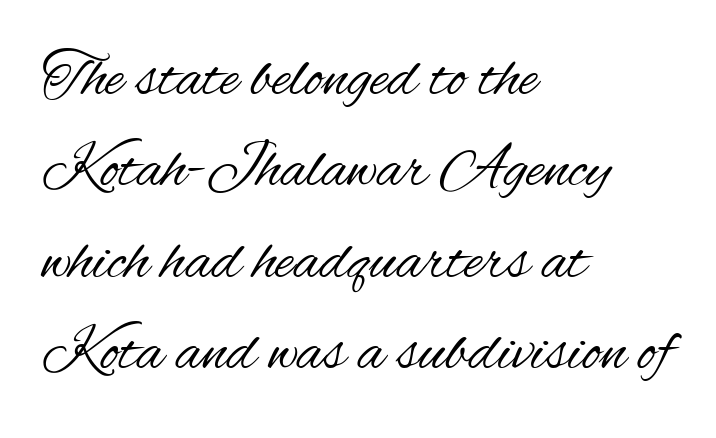
The image shows 63 px regular-weight, condensed sans-serif type; set left-aligned, normal line spacing (1.45x), normal letter spacing, not underlined; medium stroke contrast and a small x-height.
